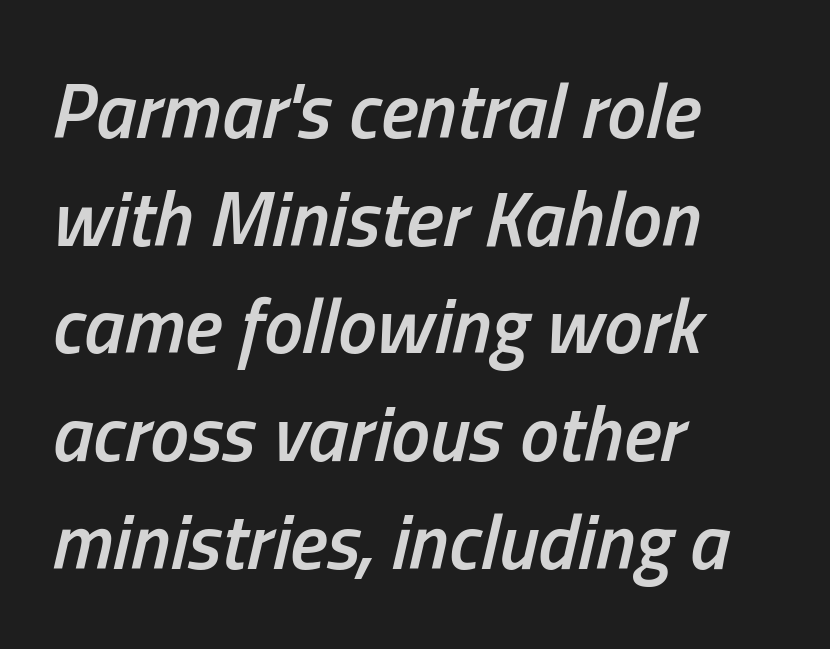
{"italic": "yes", "lean": "right", "slant_degrees": 13, "bold": "semi", "weight": "semibold", "width": "condensed", "stroke_contrast": "low", "x_height": "medium", "monospaced": "no", "underline": "no", "align": "left", "line_spacing": "normal", "line_spacing_ratio": 1.38, "letter_spacing": "normal", "letter_spacing_em": 0.0, "glyph_px": 78}
